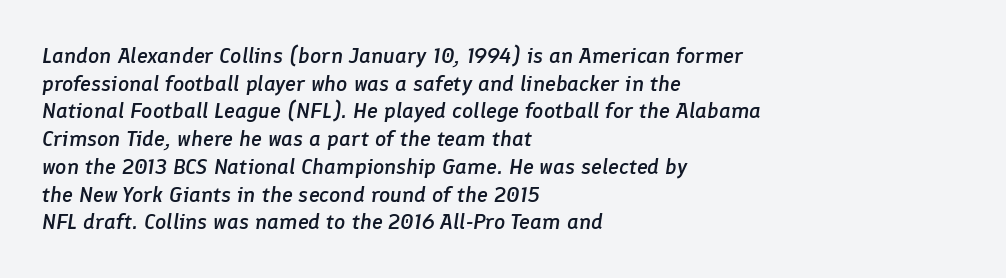
{"italic": "yes", "lean": "right", "slant_degrees": 8, "bold": "semi", "underline": "no", "align": "left", "line_spacing": "normal", "line_spacing_ratio": 1.26, "letter_spacing": "normal", "letter_spacing_em": 0.0, "glyph_px": 22}
